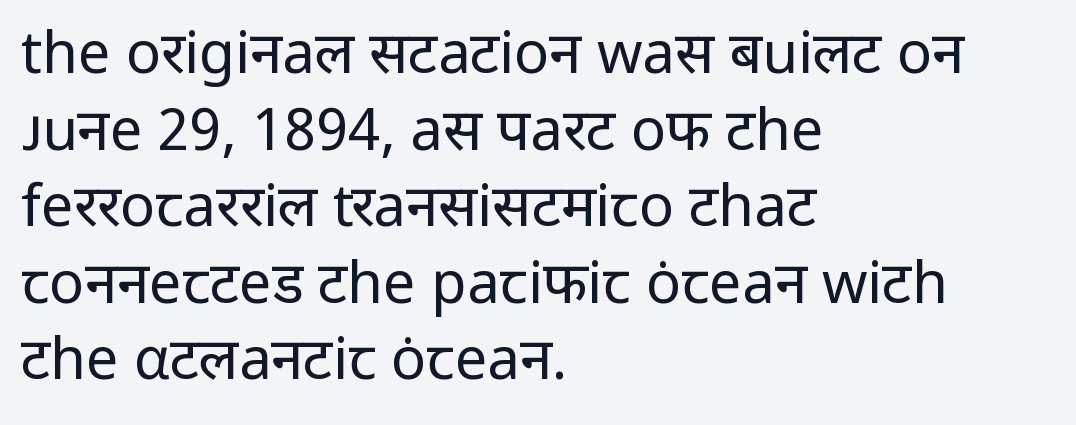
Check the space under the baseline: it is left empty. Evenly set lines give the paragraph a standard silhouette. These lines are rendered in a variable-pitch font. Caption: face not bold, strokes unweighted. Classification — sans serif.
